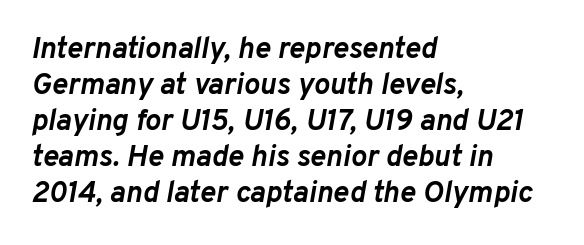
{"italic": "yes", "lean": "right", "slant_degrees": 10, "bold": "yes", "weight": "semibold", "width": "normal", "stroke_contrast": "low", "x_height": "medium", "monospaced": "no", "underline": "no", "align": "left", "line_spacing_ratio": 1.2, "letter_spacing": "normal", "letter_spacing_em": 0.0, "glyph_px": 30}
